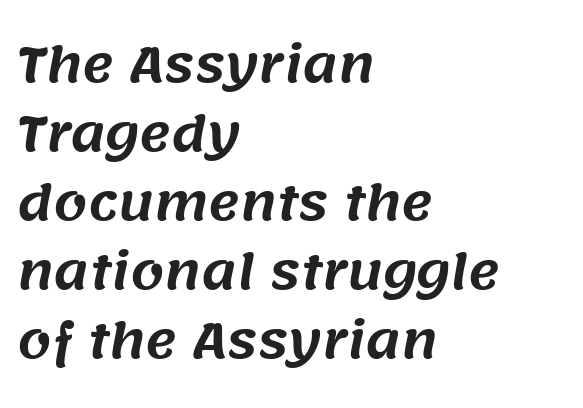
Q: Is the typeface a serif or a sans-serif typeface? A: Sans-serif.
Q: Is the text underlined? A: No.
Q: How is the paragraph aligned? A: Left-aligned.
Q: Is the spacing between letters normal or unusually wide? A: Normal.
Q: Is the spacing between lines tight, normal or loose? A: Normal.
Q: Width (condensed, normal, or wide)? A: Normal.
Q: Stroke contrast? A: Medium.
Q: x-height? A: Large.
Q: Monospaced? A: No.
